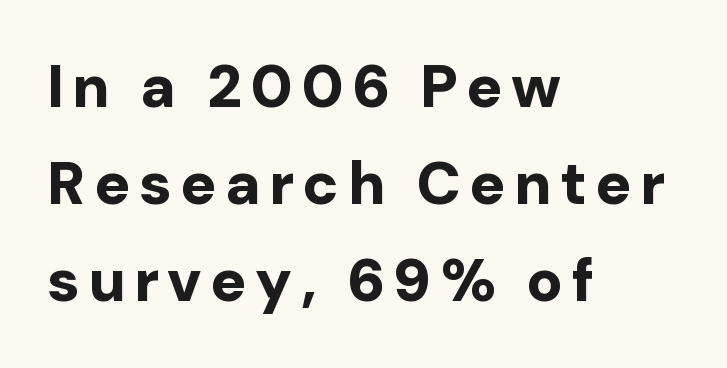
The image shows 60 px bold sans-serif type, upright; set left-aligned, normal line spacing (1.62x), not underlined; low stroke contrast and a medium x-height.
